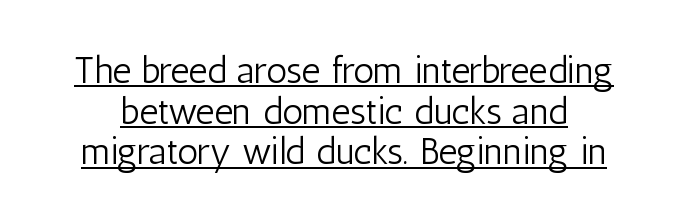
The image shows 37 px light, condensed sans-serif type, upright; set tight line spacing (1.1x), normal letter spacing, underlined; low stroke contrast and a medium x-height.
